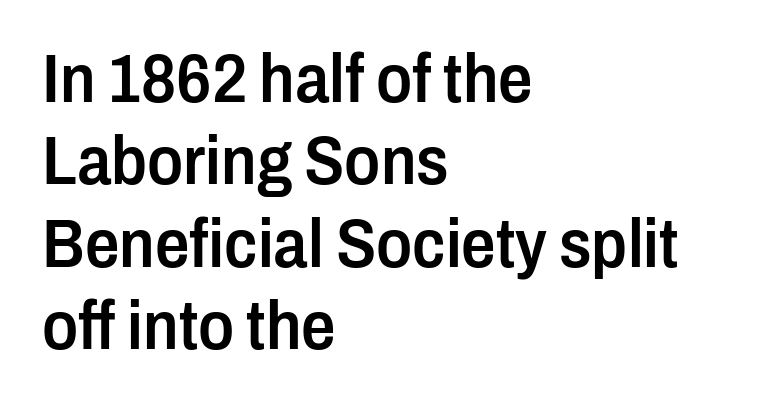
{"serif": "no", "italic": "no", "bold": "semi", "weight": "semibold", "width": "condensed", "stroke_contrast": "low", "x_height": "medium", "monospaced": "no", "underline": "no", "align": "left", "line_spacing_ratio": 1.21, "letter_spacing": "normal", "letter_spacing_em": 0.0, "glyph_px": 68}
